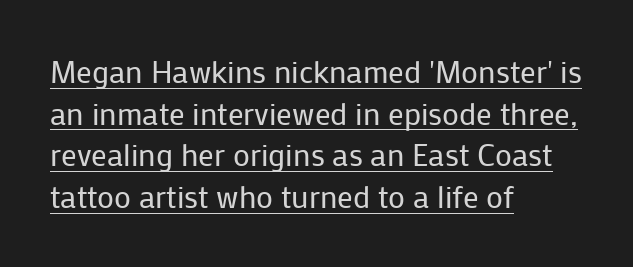
Q: Is the text bold? A: No.
Q: Is the text italic (slanted)? A: No, it is upright.
Q: Is the typeface a serif or a sans-serif typeface? A: Sans-serif.
Q: Is the text underlined? A: Yes.
Q: How is the paragraph aligned? A: Left-aligned.
Q: Is the spacing between letters normal or unusually wide? A: Normal.
Q: Is the spacing between lines tight, normal or loose? A: Normal.
Q: Width (condensed, normal, or wide)? A: Normal.
Q: Stroke contrast? A: Low.
Q: x-height? A: Medium.
Q: Monospaced? A: No.
